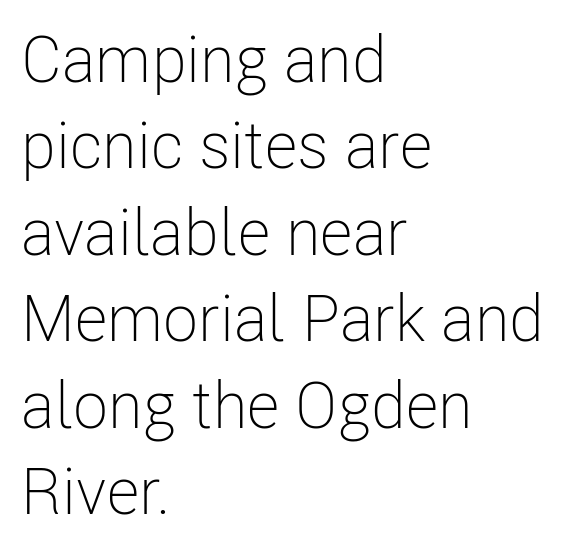
The image shows 65 px light, condensed sans-serif type, upright; set left-aligned, normal line spacing (1.33x), normal letter spacing, not underlined; low stroke contrast and a medium x-height.
